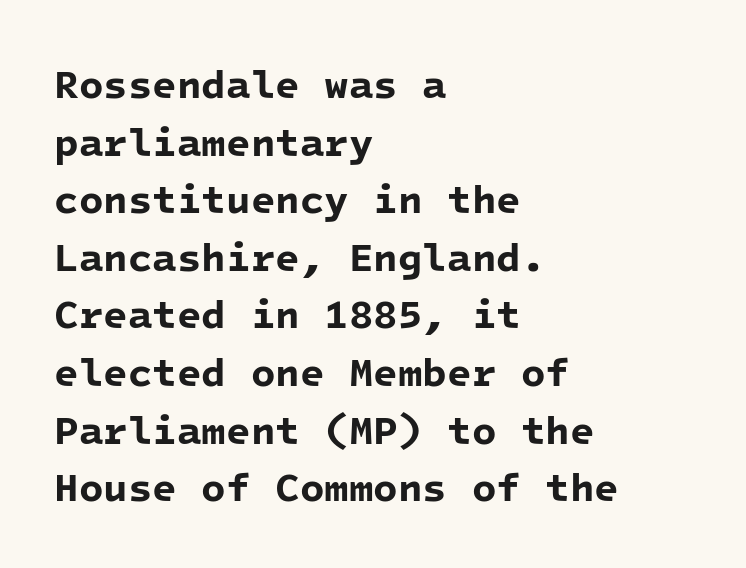
{"serif": "no", "bold": "yes", "weight": "bold", "width": "normal", "stroke_contrast": "low", "x_height": "medium", "monospaced": "yes", "underline": "no", "align": "left", "line_spacing": "normal", "line_spacing_ratio": 1.44, "letter_spacing": "normal", "letter_spacing_em": 0.0, "glyph_px": 40}
